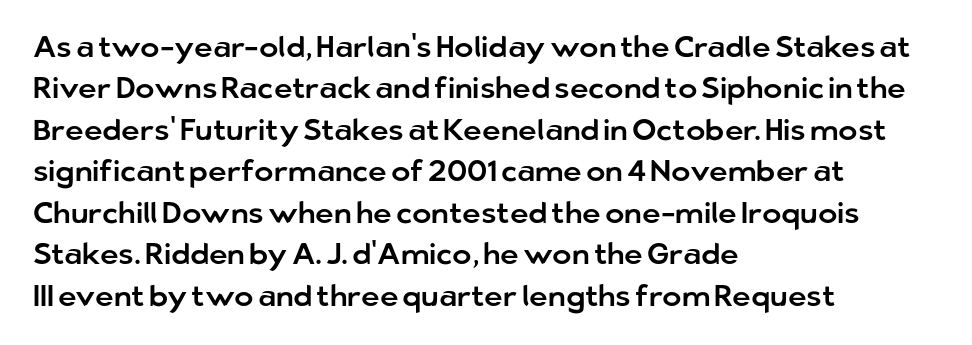
The image shows 29 px sans-serif type, upright; set left-aligned, normal line spacing (1.43x), normal letter spacing, not underlined; low stroke contrast and a medium x-height.
